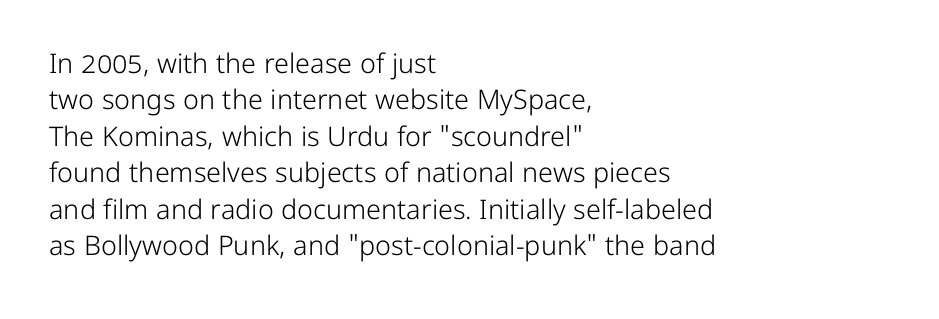
Q: Is the text bold? A: No.
Q: Is the text italic (slanted)? A: No, it is upright.
Q: Is the text underlined? A: No.
Q: How is the paragraph aligned? A: Left-aligned.
Q: Is the spacing between letters normal or unusually wide? A: Normal.
Q: Is the spacing between lines tight, normal or loose? A: Normal.
